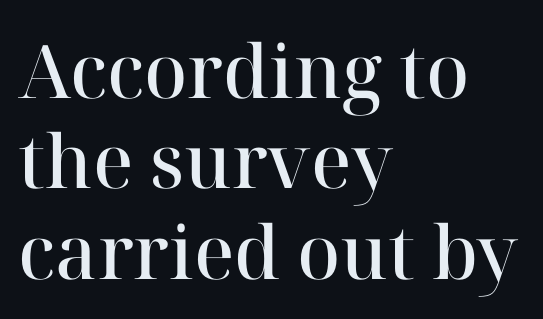
The image shows 74 px semibold serif type, upright; set left-aligned, line spacing 1.22x, normal letter spacing, not underlined; high stroke contrast and a medium x-height.
